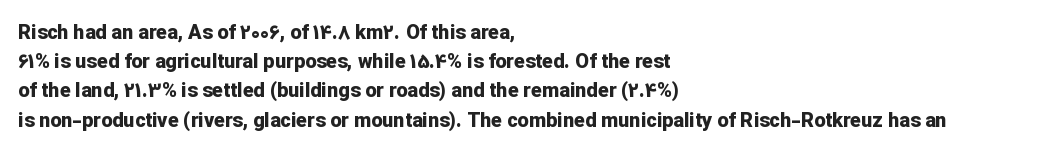
Q: Is the text bold? A: Yes.
Q: Is the text italic (slanted)? A: No, it is upright.
Q: Is the text underlined? A: No.
Q: How is the paragraph aligned? A: Left-aligned.
Q: Is the spacing between letters normal or unusually wide? A: Normal.
Q: Is the spacing between lines tight, normal or loose? A: Normal.
